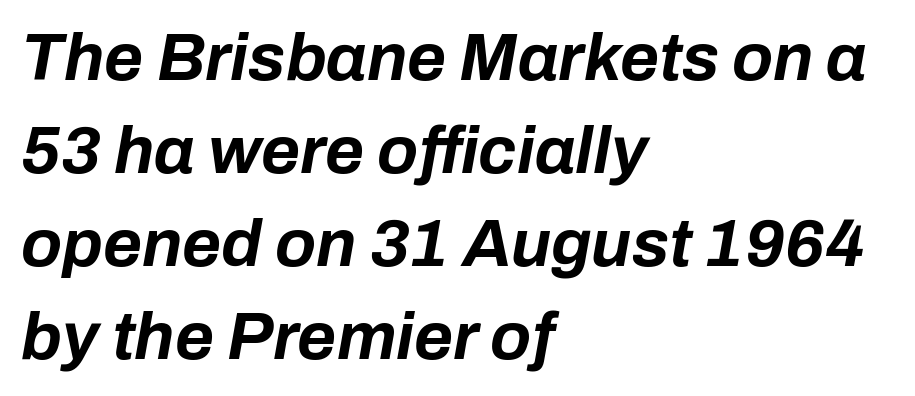
The image shows 67 px bold type, italic (leaning right); set left-aligned, normal line spacing (1.39x), normal letter spacing, not underlined; low stroke contrast and a medium x-height.
